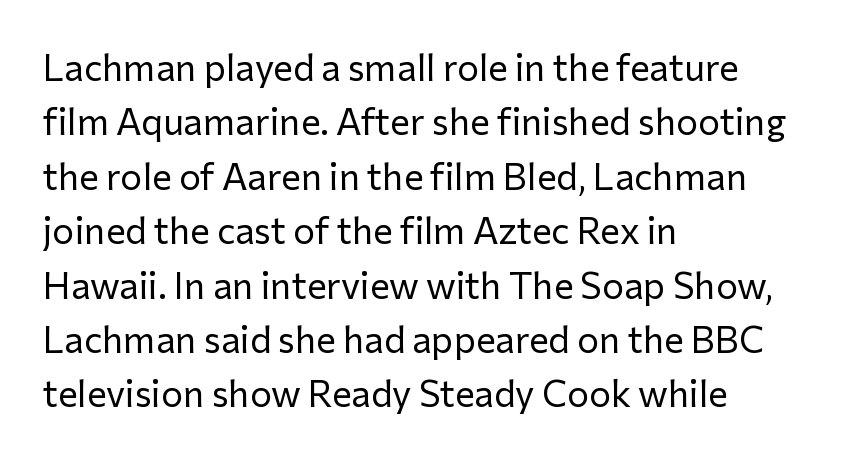
Q: Is the text bold? A: No.
Q: Is the text italic (slanted)? A: No, it is upright.
Q: Is the typeface a serif or a sans-serif typeface? A: Sans-serif.
Q: Is the text underlined? A: No.
Q: How is the paragraph aligned? A: Left-aligned.
Q: Is the spacing between letters normal or unusually wide? A: Normal.
Q: Is the spacing between lines tight, normal or loose? A: Normal.
Q: Width (condensed, normal, or wide)? A: Normal.
Q: Stroke contrast? A: Low.
Q: x-height? A: Medium.
Q: Monospaced? A: No.
